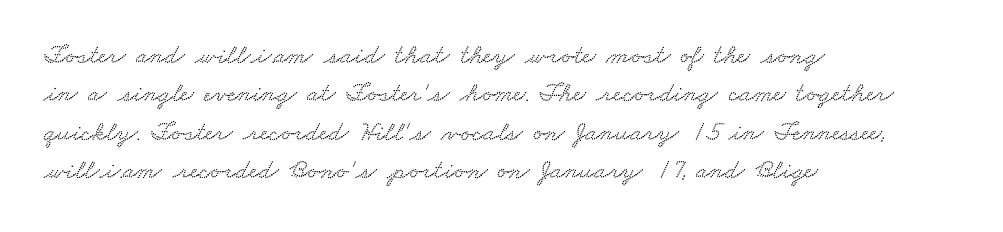
Q: Is the text underlined? A: No.
Q: How is the paragraph aligned? A: Left-aligned.
Q: Is the spacing between letters normal or unusually wide? A: Normal.
Q: Is the spacing between lines tight, normal or loose? A: Normal.
